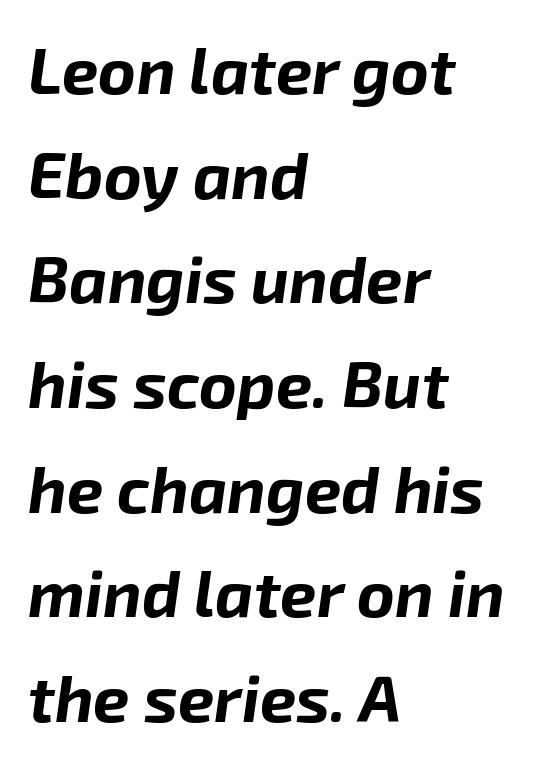
{"italic": "yes", "lean": "right", "slant_degrees": 8, "bold": "yes", "weight": "bold", "width": "normal", "stroke_contrast": "low", "x_height": "medium", "monospaced": "no", "underline": "no", "align": "left", "line_spacing": "normal", "line_spacing_ratio": 1.61, "letter_spacing": "normal", "letter_spacing_em": 0.0, "glyph_px": 65}
